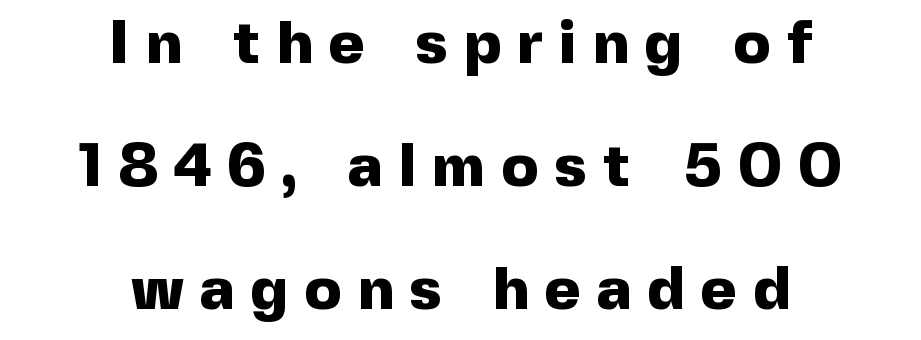
Inter-character spacing is expanded well beyond the font's built-in metrics. Character widths vary here, with narrow letters taking less room than wide ones. Casual observation: everything's sitting right in the middle. The designer dialed line spacing up above the default.
